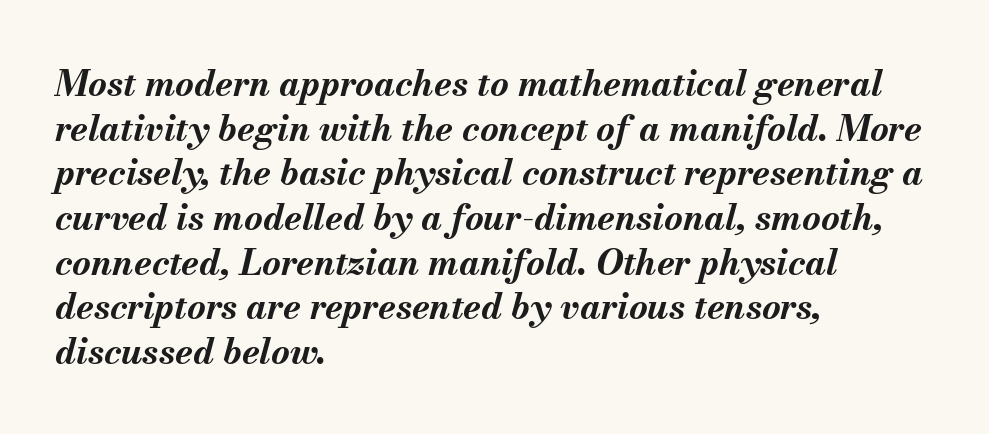
Standard letterfit; no display-style spreading of the glyphs. Underline: absent. Here the designer chose a conventional face with non-uniform glyph widths. Students, this is bold: see how much ink each stroke carries. The compositor pushed each line to the left boundary.
